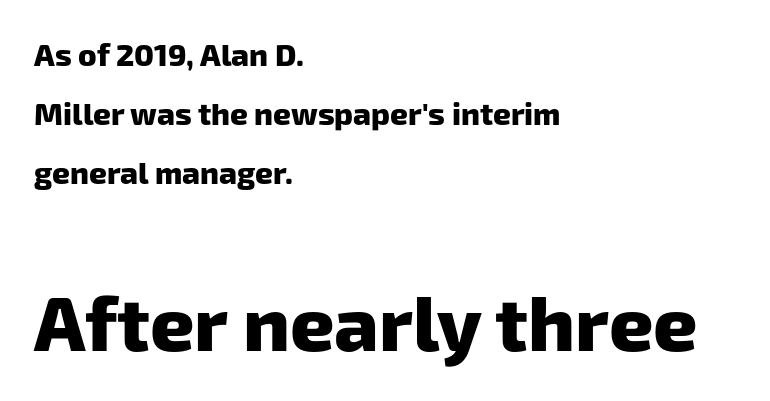
The image shows 77 px heavy sans-serif type; set left-aligned, loose line spacing (1.9x), normal letter spacing, not underlined; the second (bottom) block is 2.48x larger; low stroke contrast and a medium x-height.
